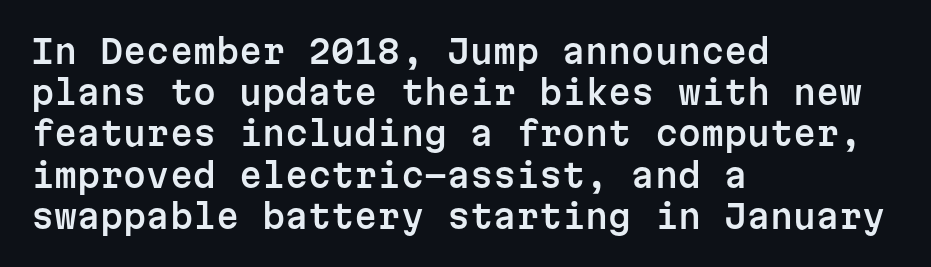
Posture: upright roman. Check where the strokes stop: nothing finishes them off — pure sans. Short and long lines alike share a common starting point at left. This sample keeps an unexceptional amount of space between lines.
